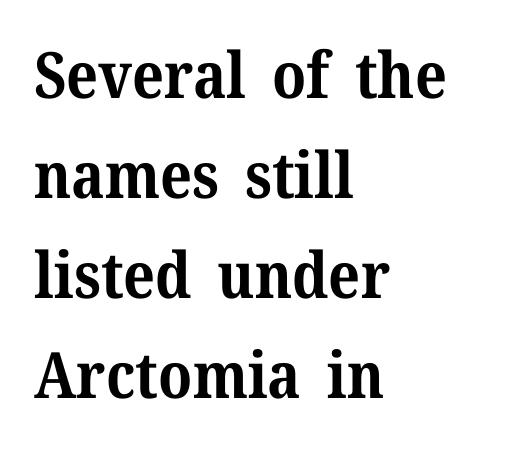
{"serif": "yes", "italic": "no", "bold": "yes", "weight": "bold", "width": "normal", "stroke_contrast": "medium", "x_height": "medium", "monospaced": "no", "underline": "no", "align": "left", "line_spacing": "normal", "line_spacing_ratio": 1.56, "letter_spacing": "normal", "letter_spacing_em": 0.0, "glyph_px": 64}
